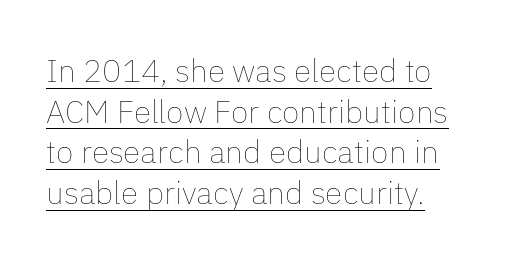
Reading down the column, the eye jumps a familiar distance to each next line. Typeset ragged right — the left edge is the straight one. Nothing heavy about these letters — not bold at all. Underlined type.
